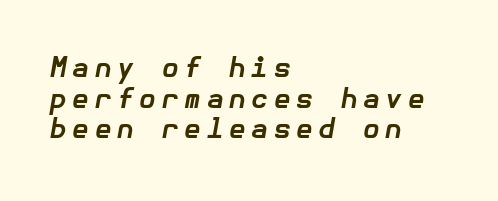
The string is rendered with underlining switched off. The ragged edge is on the right, which tells us the setting is flush left. Stroke thickness is high; the sample reads as a true bold. This block would grow much taller if given ordinary leading; it's compressed now.
